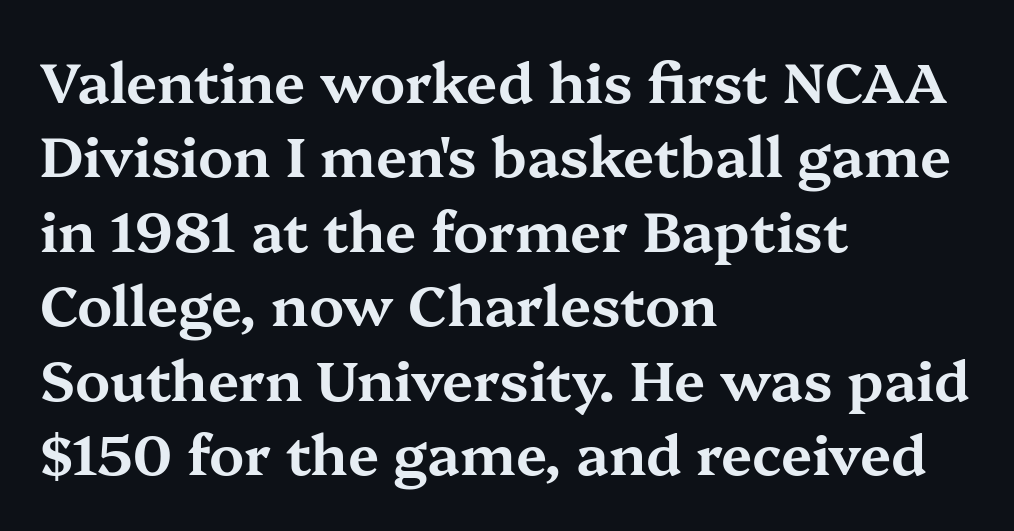
The image shows 56 px wide serif type, upright; set left-aligned, normal line spacing (1.33x), normal letter spacing, not underlined; medium stroke contrast and a medium x-height.
